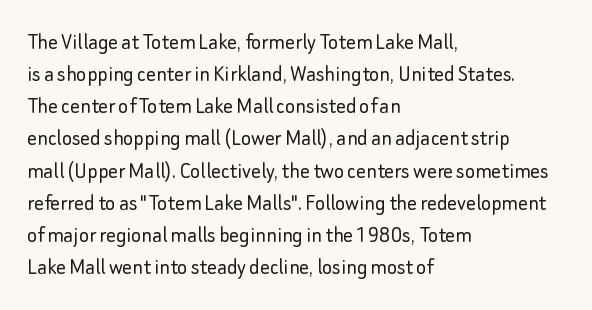
{"italic": "no", "bold": "no", "underline": "no", "align": "left", "line_spacing": "normal", "line_spacing_ratio": 1.34, "letter_spacing": "normal", "letter_spacing_em": 0.0, "glyph_px": 24}
